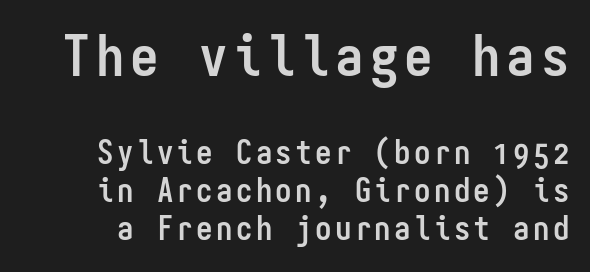
Q: Is the text bold? A: Yes.
Q: Is the text italic (slanted)? A: No, it is upright.
Q: Is the typeface a serif or a sans-serif typeface? A: Sans-serif.
Q: Is the text underlined? A: No.
Q: Is the spacing between lines tight, normal or loose? A: Tight.
Q: Which block of text is set in a larger size, the first (top) or the second (bottom)? A: The first (top) one.
Q: Width (condensed, normal, or wide)? A: Condensed.
Q: Stroke contrast? A: Low.
Q: x-height? A: Medium.
Q: Monospaced? A: Yes.
